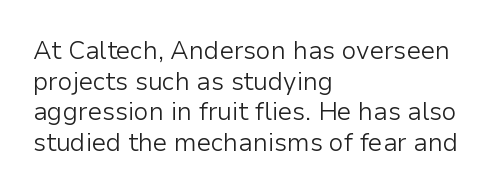
{"italic": "no", "bold": "no", "underline": "no", "align": "left", "line_spacing_ratio": 1.23, "letter_spacing": "normal", "letter_spacing_em": 0.0, "glyph_px": 25}
